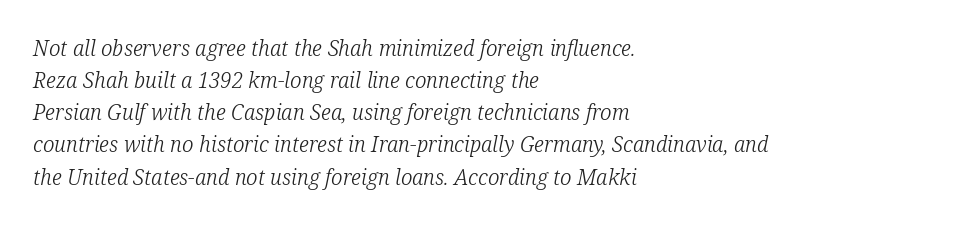
{"italic": "yes", "lean": "right", "slant_degrees": 12, "bold": "no", "underline": "no", "align": "left", "line_spacing": "normal", "line_spacing_ratio": 1.53, "letter_spacing": "normal", "letter_spacing_em": 0.0, "glyph_px": 21}
